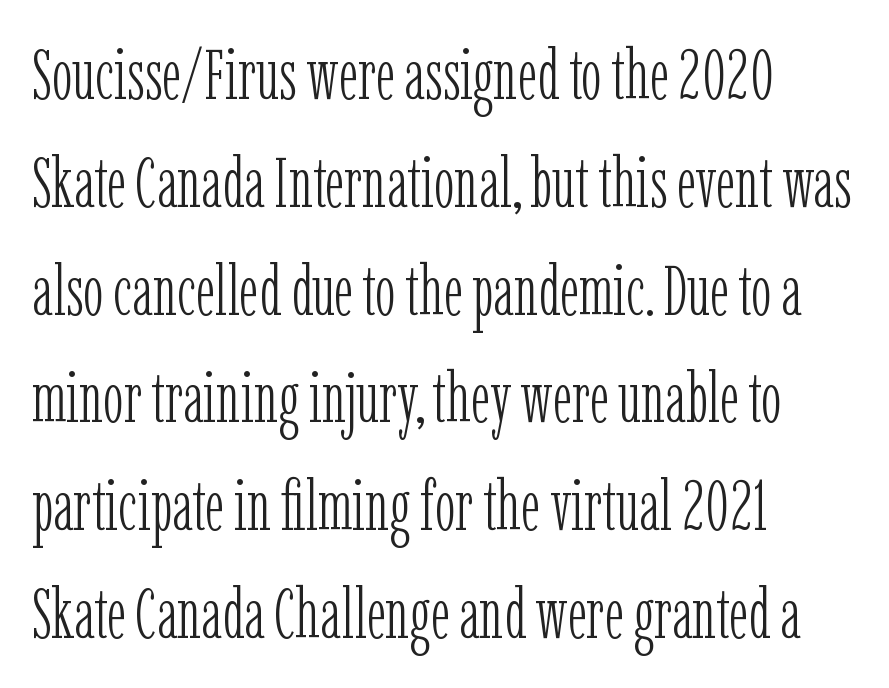
The image shows 70 px light, condensed serif type, upright; set left-aligned, normal line spacing (1.54x), normal letter spacing, not underlined; low stroke contrast and a medium x-height.
